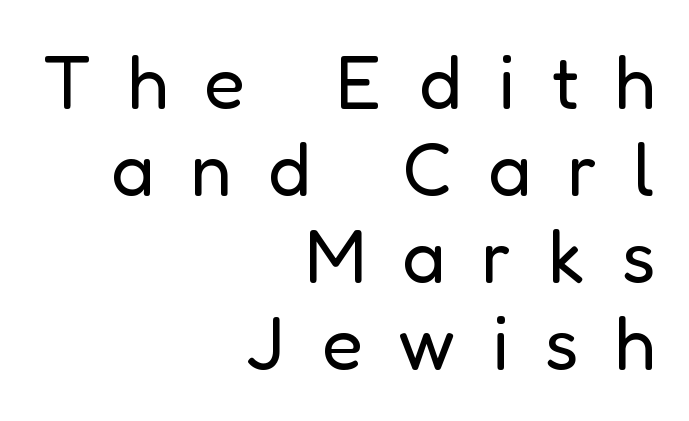
The image shows 75 px regular-weight sans-serif type, upright; set right-aligned, line spacing 1.16x, unusually wide letter spacing (+0.48 em), not underlined; low stroke contrast and a medium x-height.
